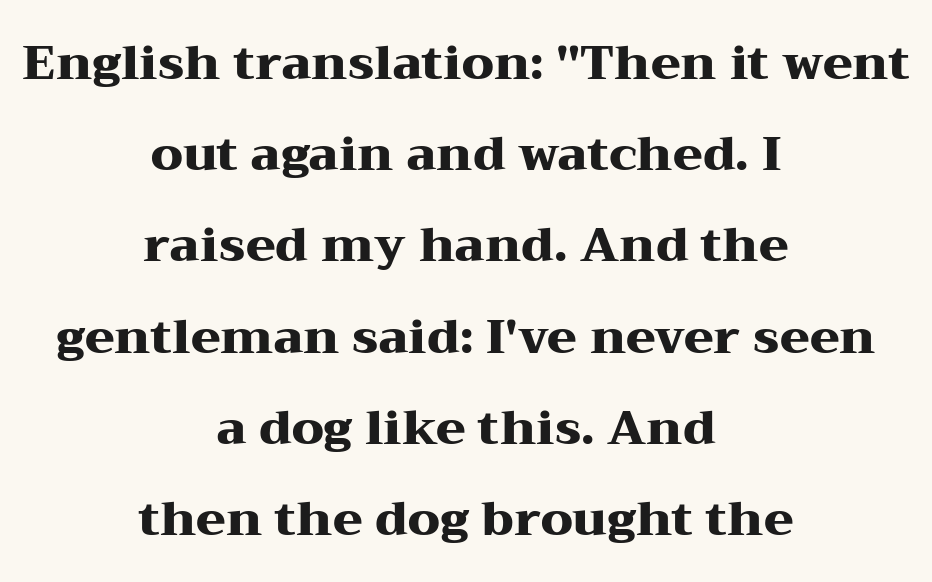
The image shows 48 px heavy, wide serif type, upright; set centered, loose line spacing (1.9x), normal letter spacing, not underlined; medium stroke contrast and a medium x-height.
